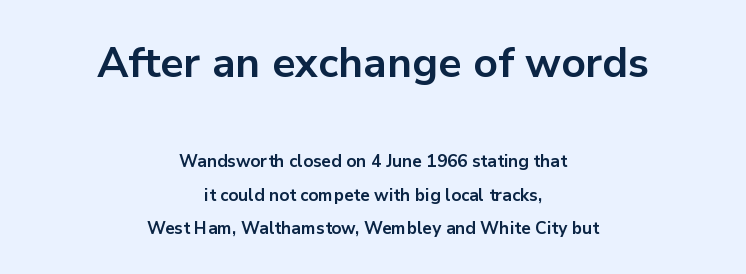
{"serif": "no", "italic": "no", "bold": "yes", "weight": "bold", "width": "normal", "stroke_contrast": "low", "x_height": "medium", "monospaced": "no", "underline": "no", "align": "center", "line_spacing": "loose", "line_spacing_ratio": 1.95, "letter_spacing": "normal", "letter_spacing_em": 0.0, "larger_block": "first", "size_ratio": 2.47, "glyph_px": 42}
